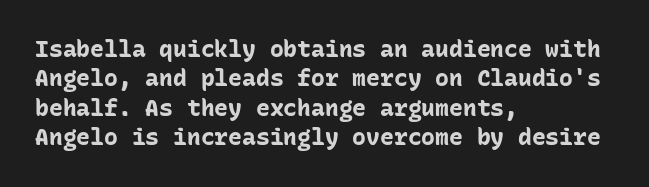
Q: Is the text bold? A: Yes.
Q: Is the text italic (slanted)? A: No, it is upright.
Q: Is the text underlined? A: No.
Q: How is the paragraph aligned? A: Left-aligned.
Q: Is the spacing between letters normal or unusually wide? A: Normal.
Q: Is the spacing between lines tight, normal or loose? A: Normal.
